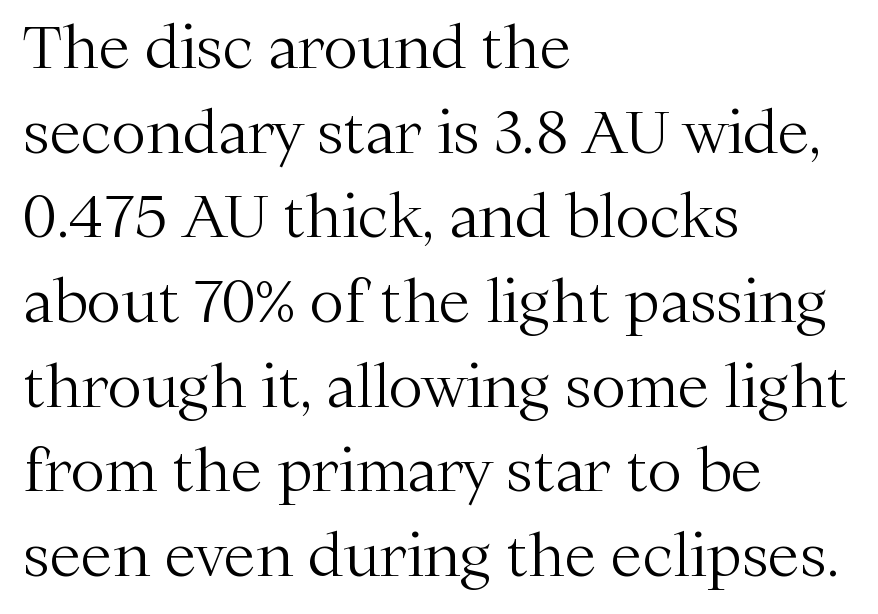
The letterforms sit shoulder to shoulder at normal distance. Has an underline been added? It has not. You could not count columns in this text — the font is proportionally spaced. Heaviness? Minimal to ordinary, like unemphasized prose.
